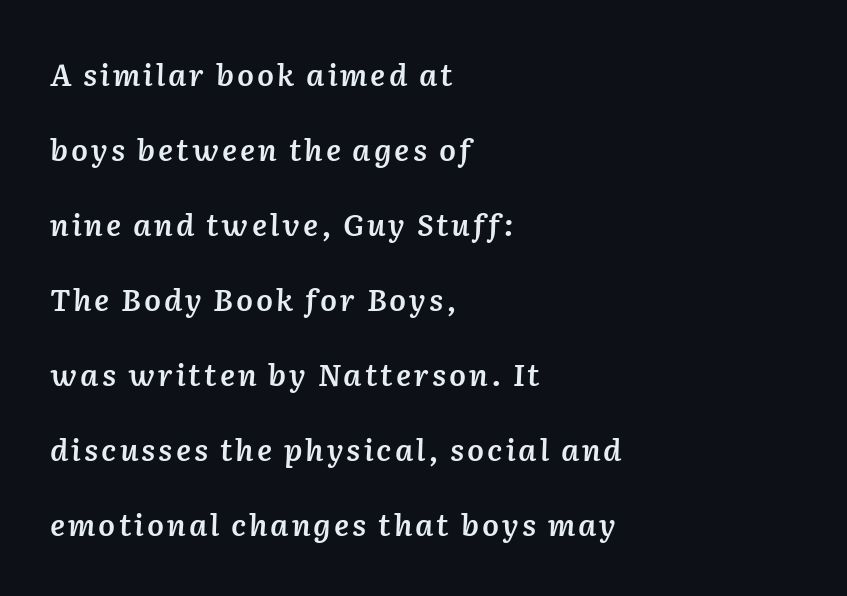
{"italic": "yes", "lean": "right", "slant_degrees": 2, "bold": "semi", "weight": "semibold", "width": "normal", "stroke_contrast": "low", "x_height": "medium", "monospaced": "no", "underline": "no", "align": "left", "line_spacing": "loose", "line_spacing_ratio": 2.5, "glyph_px": 30}
